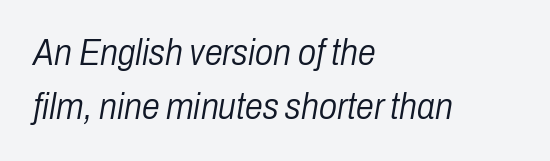
Q: Is the text bold? A: No.
Q: Is the text italic (slanted)? A: Yes, it leans right by about 10 degrees.
Q: Is the text underlined? A: No.
Q: How is the paragraph aligned? A: Left-aligned.
Q: Is the spacing between letters normal or unusually wide? A: Normal.
Q: Is the spacing between lines tight, normal or loose? A: Normal.
Q: Width (condensed, normal, or wide)? A: Condensed.
Q: Stroke contrast? A: Low.
Q: x-height? A: Medium.
Q: Monospaced? A: No.
